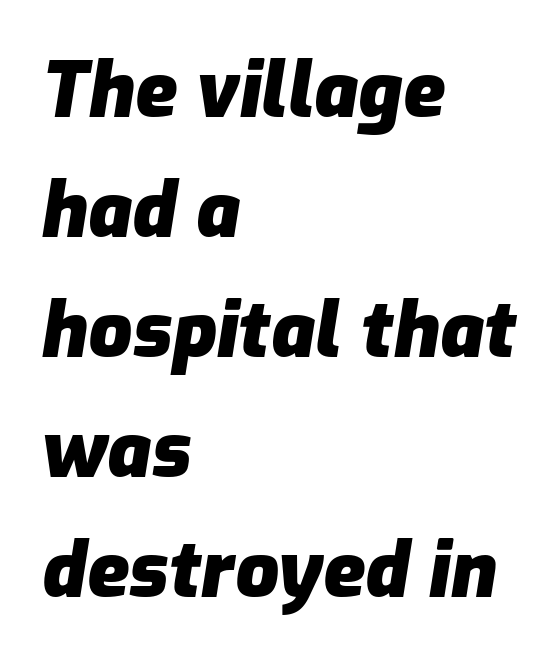
Q: Is the text bold? A: Yes.
Q: Is the text italic (slanted)? A: Yes, it leans right by about 9 degrees.
Q: Is the text underlined? A: No.
Q: How is the paragraph aligned? A: Left-aligned.
Q: Is the spacing between letters normal or unusually wide? A: Normal.
Q: Is the spacing between lines tight, normal or loose? A: Normal.
Q: Width (condensed, normal, or wide)? A: Normal.
Q: Stroke contrast? A: Low.
Q: x-height? A: Medium.
Q: Monospaced? A: No.
